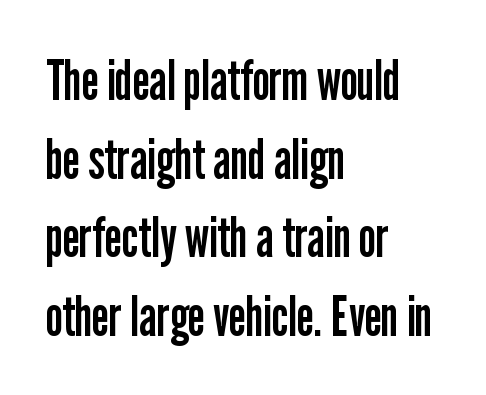
Leading matches the norm, producing a regular column. A student would call this left alignment; a typographer would say flush left, rag right. Heaviness? Minimal to ordinary, like unemphasized prose. The typography opts for an upright posture over an oblique one. Descenders are the only things crossing below the line. Letterform terminals end flat and unadorned throughout the passage.
